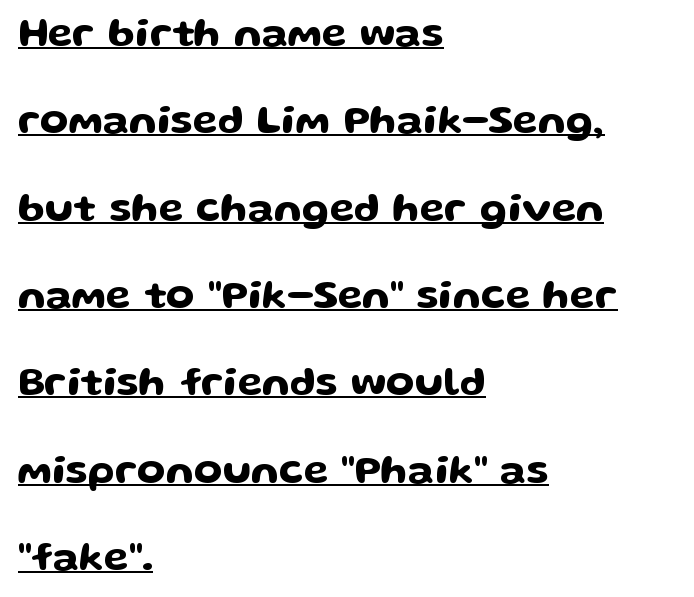
The typeface chosen for these lines omits serifs. Posture: upright roman. Emphasis is given by a line drawn under the lettering. Here the designer chose a conventional face with non-uniform glyph widths.
